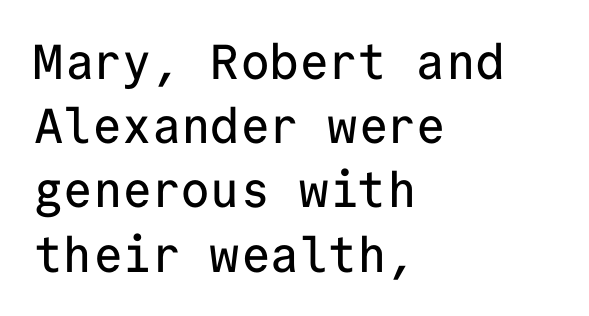
Q: Is the text italic (slanted)? A: No, it is upright.
Q: Is the typeface a serif or a sans-serif typeface? A: Sans-serif.
Q: Is the text underlined? A: No.
Q: How is the paragraph aligned? A: Left-aligned.
Q: Is the spacing between letters normal or unusually wide? A: Normal.
Q: Is the spacing between lines tight, normal or loose? A: Normal.
Q: Width (condensed, normal, or wide)? A: Normal.
Q: Stroke contrast? A: Low.
Q: x-height? A: Medium.
Q: Monospaced? A: Yes.
